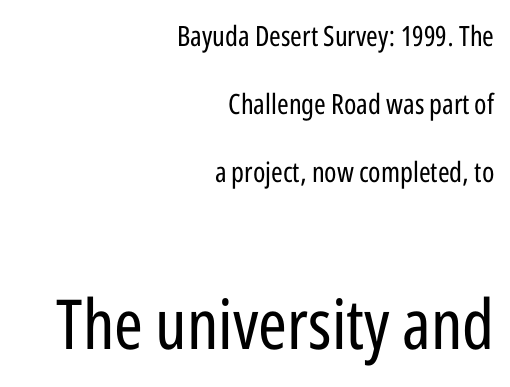
The image shows 69 px regular-weight, condensed sans-serif type, upright; set right-aligned, loose line spacing (2.43x), normal letter spacing, not underlined; the second (bottom) block is 2.46x larger; low stroke contrast and a medium x-height.
